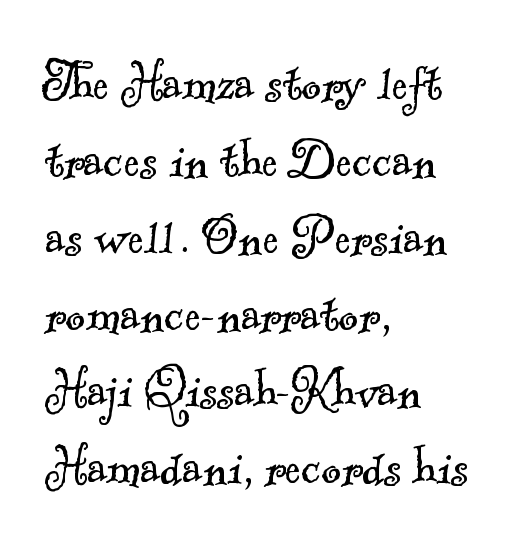
Letters have the restrained weight of plain body copy at most. Here the glyphs are tracked normally, forming tight word shapes. Each letter keeps its own natural width here, so spacing adapts to shape. Where is the straight margin? On the left.
